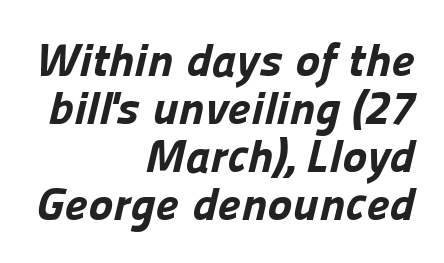
Q: Is the text bold? A: Yes.
Q: Is the typeface a serif or a sans-serif typeface? A: Sans-serif.
Q: Is the text underlined? A: No.
Q: How is the paragraph aligned? A: Right-aligned.
Q: Is the spacing between letters normal or unusually wide? A: Normal.
Q: Is the spacing between lines tight, normal or loose? A: Tight.
Q: Width (condensed, normal, or wide)? A: Normal.
Q: Stroke contrast? A: Low.
Q: x-height? A: Medium.
Q: Monospaced? A: No.
